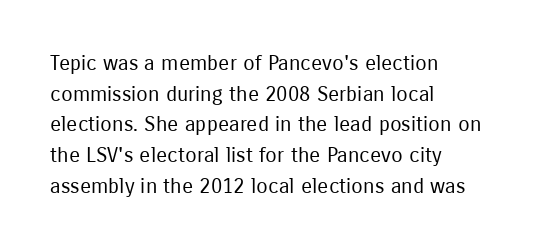
Q: Is the text bold? A: No.
Q: Is the text italic (slanted)? A: No, it is upright.
Q: Is the text underlined? A: No.
Q: How is the paragraph aligned? A: Left-aligned.
Q: Is the spacing between letters normal or unusually wide? A: Normal.
Q: Is the spacing between lines tight, normal or loose? A: Normal.
